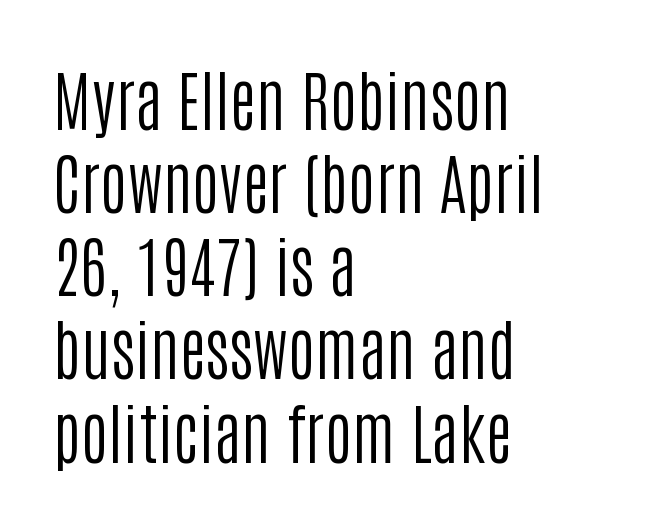
Q: Is the text bold? A: No.
Q: Is the text italic (slanted)? A: No, it is upright.
Q: Is the typeface a serif or a sans-serif typeface? A: Sans-serif.
Q: Is the text underlined? A: No.
Q: How is the paragraph aligned? A: Left-aligned.
Q: Is the spacing between letters normal or unusually wide? A: Normal.
Q: Is the spacing between lines tight, normal or loose? A: Normal.
Q: Width (condensed, normal, or wide)? A: Condensed.
Q: Stroke contrast? A: Low.
Q: x-height? A: Large.
Q: Monospaced? A: No.
